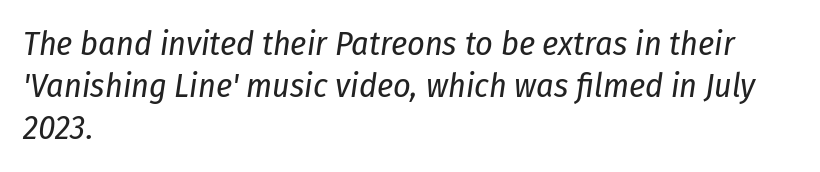
Spacing verdict: proportional, widths tailored to each character. A bare baseline throughout the passage. You can tell it's italic because the verticals aren't actually vertical. These lines stack with their left ends in a neat column. Look at the tracking — it's just the regular setting, nothing added. This reads as an unemphasized weight, regular at the heaviest.
